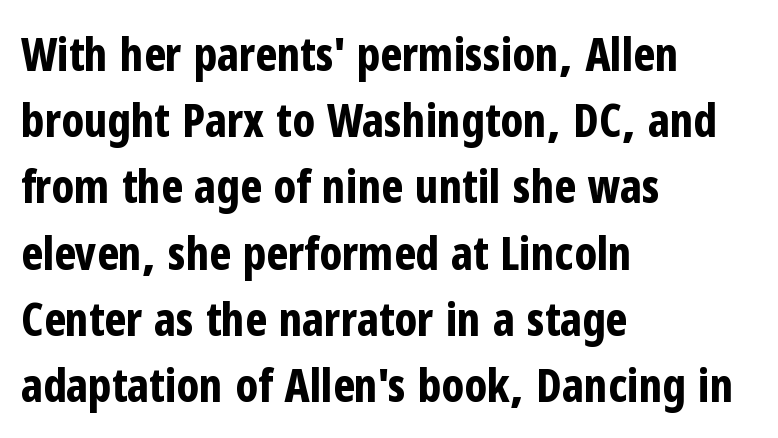
The image shows 46 px bold, condensed sans-serif type, upright; set left-aligned, normal line spacing (1.44x), normal letter spacing, not underlined; low stroke contrast and a medium x-height.
